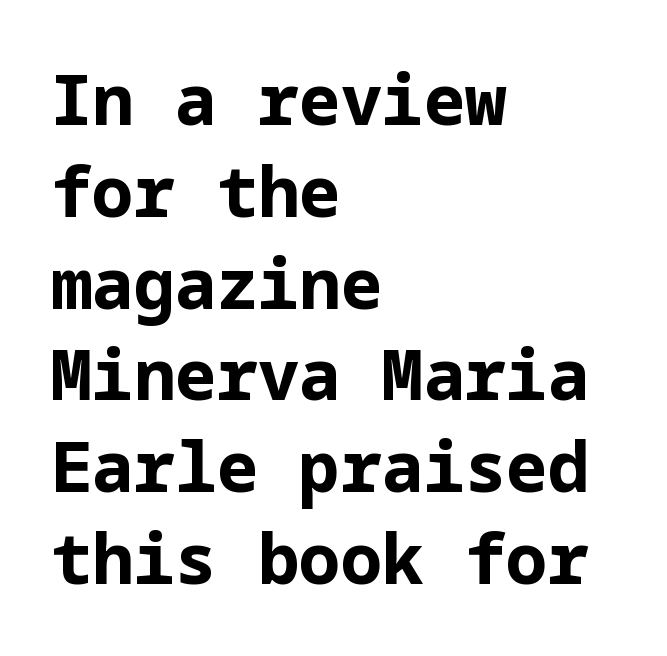
Q: Is the text bold? A: Yes.
Q: Is the text italic (slanted)? A: No, it is upright.
Q: Is the typeface a serif or a sans-serif typeface? A: Sans-serif.
Q: Is the text underlined? A: No.
Q: How is the paragraph aligned? A: Left-aligned.
Q: Is the spacing between letters normal or unusually wide? A: Normal.
Q: Is the spacing between lines tight, normal or loose? A: Normal.
Q: Width (condensed, normal, or wide)? A: Normal.
Q: Stroke contrast? A: Low.
Q: x-height? A: Medium.
